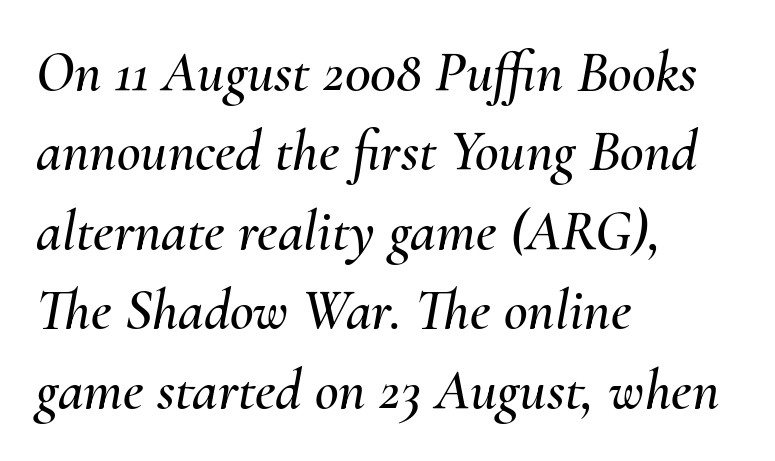
{"italic": "yes", "lean": "right", "slant_degrees": 10, "width": "normal", "stroke_contrast": "medium", "x_height": "small", "monospaced": "no", "underline": "no", "align": "left", "line_spacing": "normal", "line_spacing_ratio": 1.37, "letter_spacing": "normal", "letter_spacing_em": 0.0, "glyph_px": 58}
